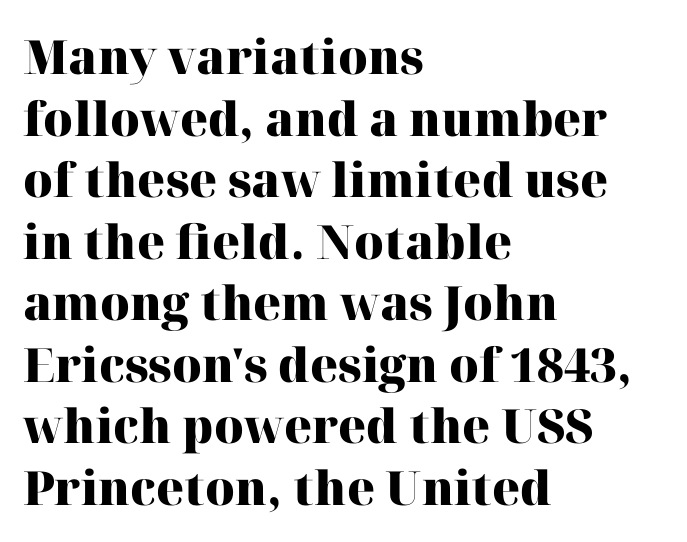
{"serif": "yes", "italic": "no", "bold": "yes", "weight": "heavy", "width": "normal", "stroke_contrast": "high", "x_height": "medium", "monospaced": "no", "underline": "no", "align": "left", "line_spacing": "normal", "line_spacing_ratio": 1.31, "letter_spacing": "normal", "letter_spacing_em": 0.0, "glyph_px": 47}
